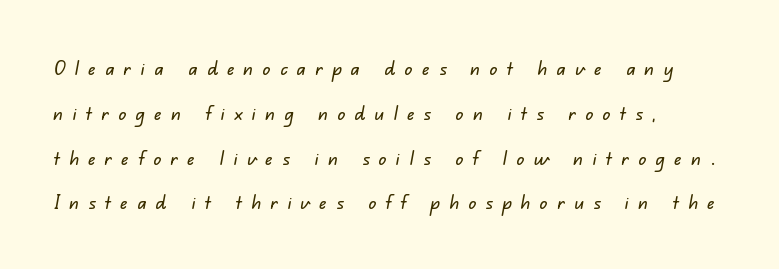
Q: Is the text underlined? A: No.
Q: Is the spacing between letters normal or unusually wide? A: Unusually wide.
Q: Is the spacing between lines tight, normal or loose? A: Loose.
